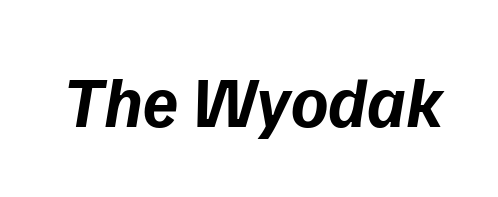
The image shows 71 px bold type, italic (leaning right); set normal letter spacing, not underlined; low stroke contrast and a medium x-height.
